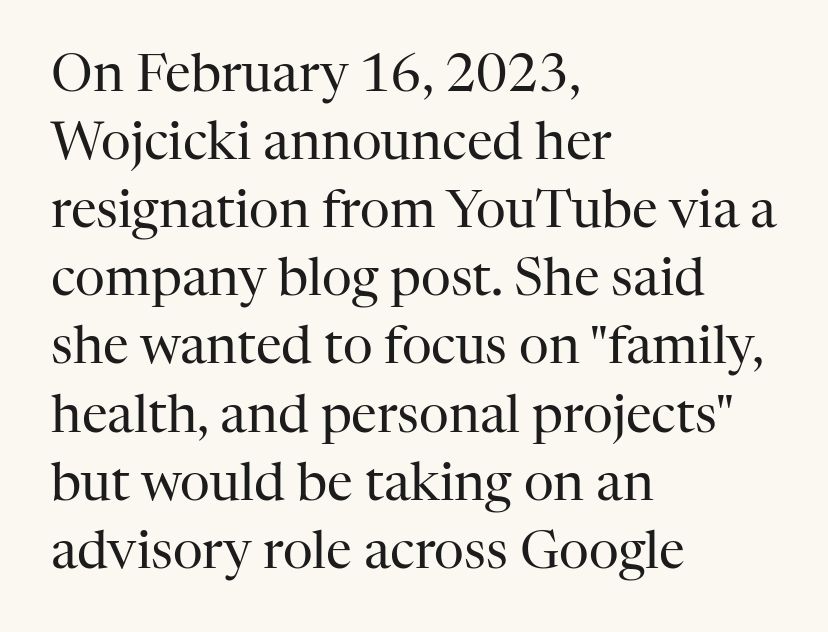
No extra ink here — the face is not bold. This sample uses plain, unmodified letter spacing. The font family rendered here belongs to the serif group. You could not count columns in this text — the font is proportionally spaced.
